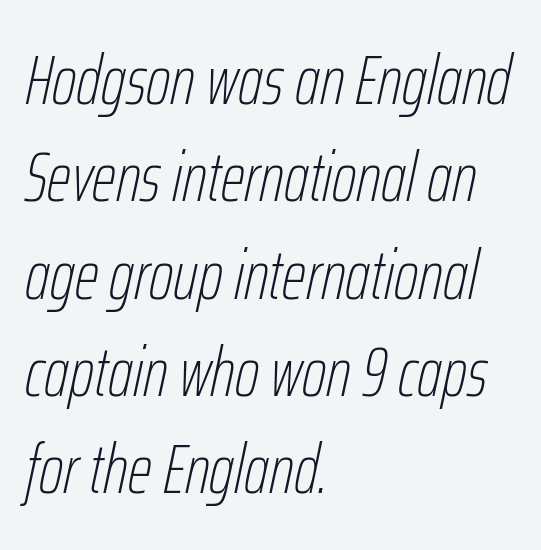
The typesetter chose a ragged-right arrangement here. The passage shown has conventional tracking throughout. This sample keeps an unexceptional amount of space between lines. Stems and bowls with no extra thickness — not bold.
